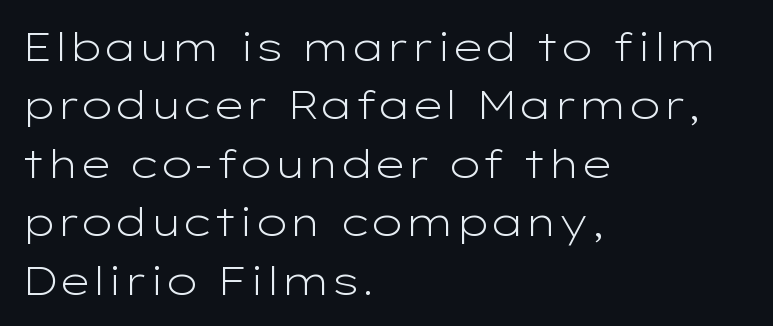
Q: Is the text bold? A: No.
Q: Is the text italic (slanted)? A: No, it is upright.
Q: Is the typeface a serif or a sans-serif typeface? A: Sans-serif.
Q: Is the text underlined? A: No.
Q: How is the paragraph aligned? A: Left-aligned.
Q: Is the spacing between letters normal or unusually wide? A: Normal.
Q: Is the spacing between lines tight, normal or loose? A: Normal.
Q: Width (condensed, normal, or wide)? A: Wide.
Q: Stroke contrast? A: Low.
Q: x-height? A: Medium.
Q: Monospaced? A: No.
